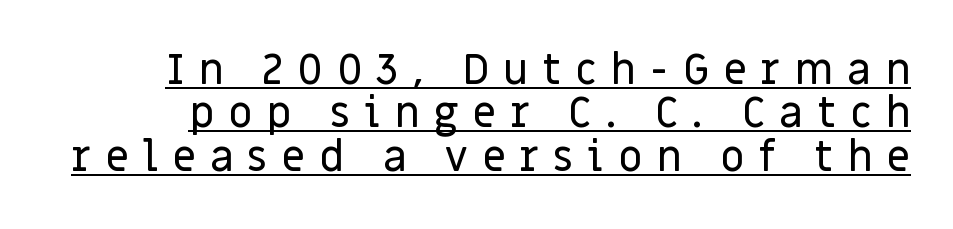
The image shows 42 px sans-serif type, upright; set tight line spacing (1.03x), unusually wide letter spacing (+0.33 em), underlined; low stroke contrast and a large x-height.
